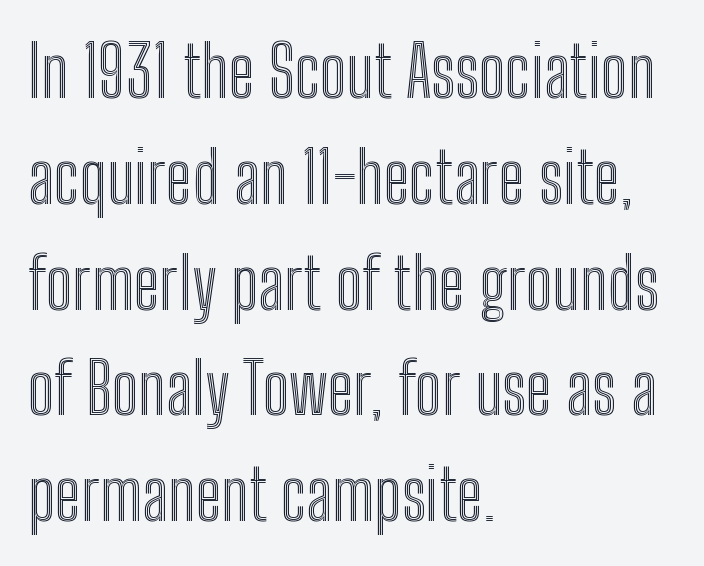
{"italic": "no", "width": "condensed", "x_height": "medium", "monospaced": "no", "underline": "no", "align": "left", "line_spacing": "normal", "line_spacing_ratio": 1.49, "letter_spacing": "normal", "letter_spacing_em": 0.0, "glyph_px": 71}
